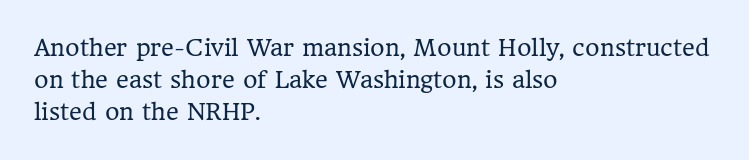
{"italic": "no", "bold": "no", "underline": "no", "align": "left", "line_spacing": "normal", "line_spacing_ratio": 1.45, "letter_spacing": "normal", "letter_spacing_em": 0.0, "glyph_px": 22}
